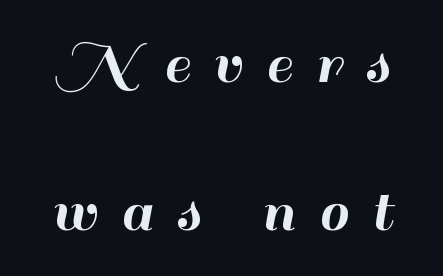
Q: Is the text italic (slanted)? A: Yes.
Q: Is the typeface a serif or a sans-serif typeface? A: Sans-serif.
Q: Is the text underlined? A: No.
Q: Is the spacing between letters normal or unusually wide? A: Unusually wide.
Q: Is the spacing between lines tight, normal or loose? A: Loose.
Q: Width (condensed, normal, or wide)? A: Normal.
Q: Stroke contrast? A: High.
Q: x-height? A: Small.
Q: Monospaced? A: No.
